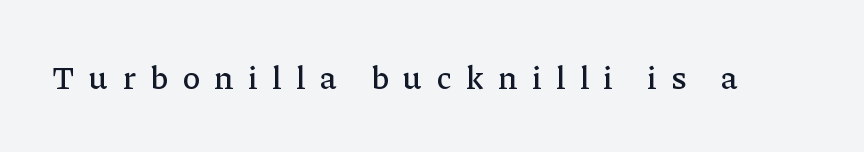
{"serif": "yes", "italic": "no", "width": "normal", "stroke_contrast": "low", "x_height": "medium", "monospaced": "no", "underline": "no", "letter_spacing": "wide", "letter_spacing_em": 0.45, "glyph_px": 33}
